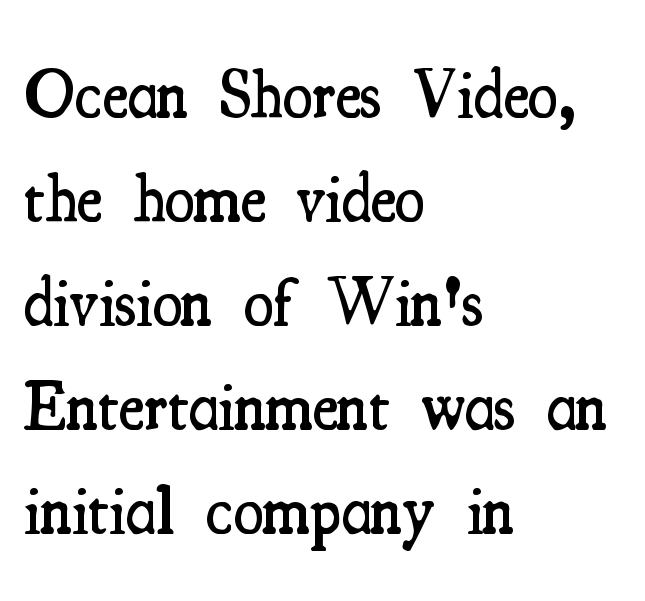
The image shows 68 px semibold, condensed serif type, upright; set left-aligned, normal line spacing (1.53x), normal letter spacing, not underlined; medium stroke contrast and a small x-height.
